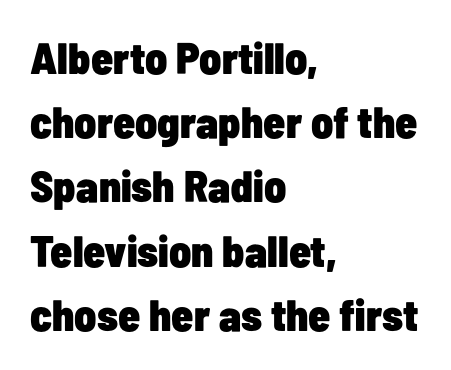
Q: Is the text bold? A: Yes.
Q: Is the text italic (slanted)? A: No, it is upright.
Q: Is the typeface a serif or a sans-serif typeface? A: Sans-serif.
Q: Is the text underlined? A: No.
Q: How is the paragraph aligned? A: Left-aligned.
Q: Is the spacing between letters normal or unusually wide? A: Normal.
Q: Is the spacing between lines tight, normal or loose? A: Normal.
Q: Width (condensed, normal, or wide)? A: Condensed.
Q: Stroke contrast? A: Low.
Q: x-height? A: Medium.
Q: Monospaced? A: No.
